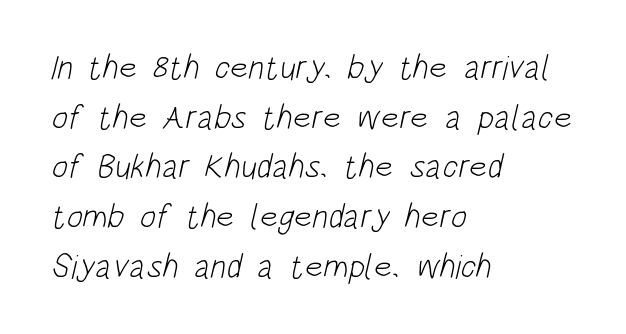
{"serif": "no", "bold": "no", "weight": "light", "width": "condensed", "stroke_contrast": "low", "x_height": "large", "monospaced": "no", "underline": "no", "align": "left", "line_spacing": "normal", "line_spacing_ratio": 1.46, "letter_spacing": "normal", "letter_spacing_em": 0.0, "glyph_px": 34}
